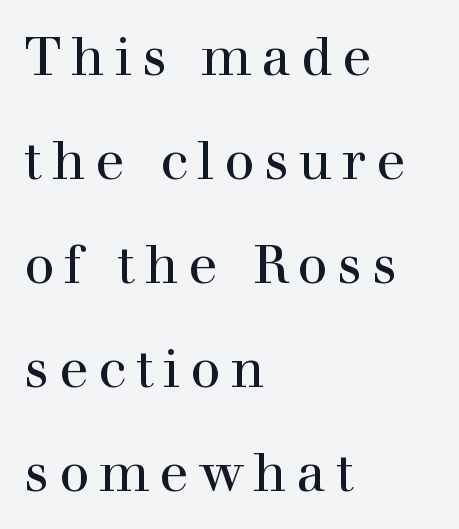
{"serif": "yes", "italic": "no", "width": "normal", "x_height": "medium", "monospaced": "no", "underline": "no", "align": "left", "line_spacing": "loose", "line_spacing_ratio": 1.96, "glyph_px": 53}
